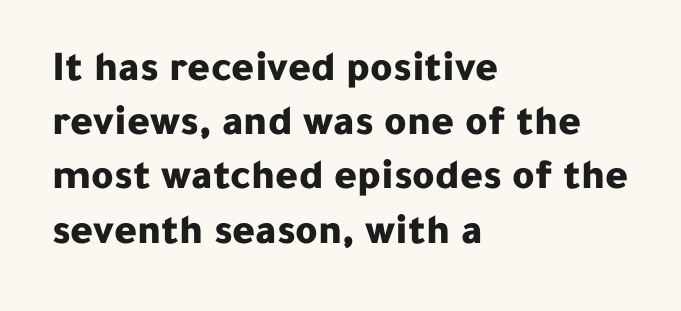
The image shows 43 px bold sans-serif type, upright; set left-aligned, normal line spacing (1.26x), normal letter spacing, not underlined; low stroke contrast and a medium x-height.
